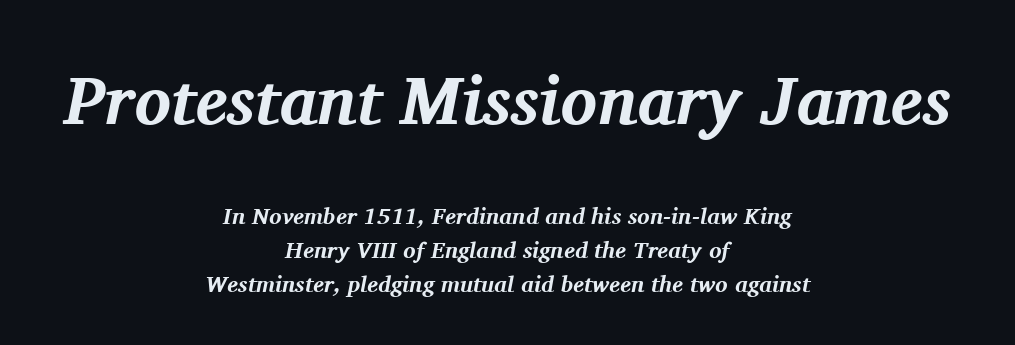
Q: Is the text bold? A: Yes.
Q: Is the text italic (slanted)? A: Yes, it leans right by about 11 degrees.
Q: Is the typeface a serif or a sans-serif typeface? A: Serif.
Q: Is the text underlined? A: No.
Q: How is the paragraph aligned? A: Centered.
Q: Is the spacing between letters normal or unusually wide? A: Normal.
Q: Is the spacing between lines tight, normal or loose? A: Normal.
Q: Which block of text is set in a larger size, the first (top) or the second (bottom)? A: The first (top) one.
Q: Width (condensed, normal, or wide)? A: Normal.
Q: Stroke contrast? A: Medium.
Q: x-height? A: Medium.
Q: Monospaced? A: No.
